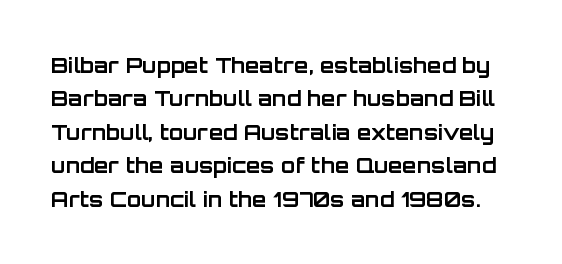
{"italic": "no", "bold": "yes", "underline": "no", "line_spacing": "normal", "line_spacing_ratio": 1.59, "letter_spacing": "normal", "letter_spacing_em": 0.0, "glyph_px": 21}
